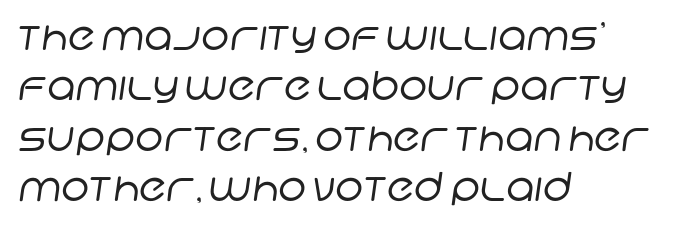
{"serif": "no", "bold": "no", "weight": "regular", "width": "normal", "stroke_contrast": "low", "x_height": "large", "monospaced": "no", "underline": "no", "align": "left", "line_spacing": "normal", "line_spacing_ratio": 1.26, "letter_spacing": "normal", "letter_spacing_em": 0.0, "glyph_px": 40}
